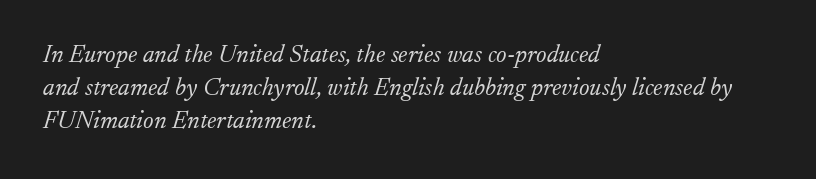
Q: Is the text bold? A: No.
Q: Is the text italic (slanted)? A: Yes, it leans right by about 17 degrees.
Q: Is the text underlined? A: No.
Q: How is the paragraph aligned? A: Left-aligned.
Q: Is the spacing between letters normal or unusually wide? A: Normal.
Q: Is the spacing between lines tight, normal or loose? A: Normal.
